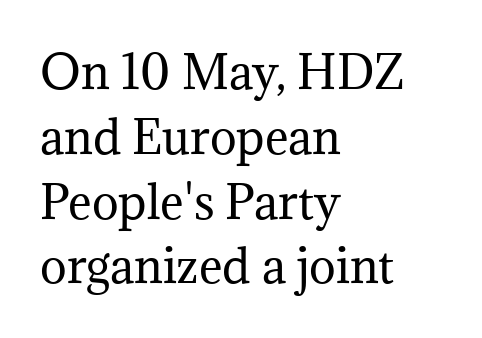
The image shows 45 px regular-weight serif type, upright; set left-aligned, normal line spacing (1.44x), normal letter spacing, not underlined; medium stroke contrast and a medium x-height.
